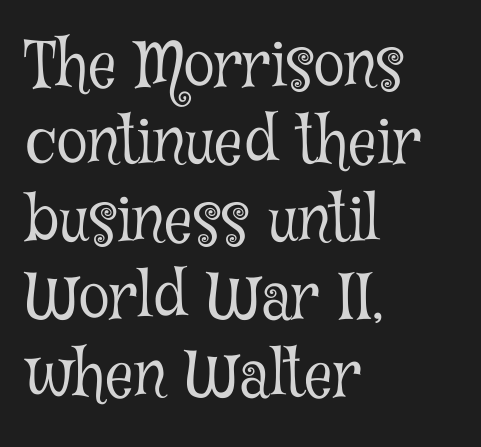
Typeset ragged right — the left edge is the straight one. Weight: in the light-to-regular range. Spacing verdict: proportional, widths tailored to each character. Quick note: not italic, upright. Between one letter and the next there's only the usual sliver of space.
